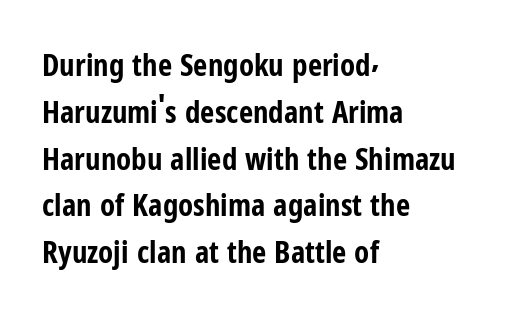
{"serif": "no", "italic": "no", "bold": "yes", "weight": "bold", "width": "condensed", "stroke_contrast": "low", "x_height": "medium", "monospaced": "no", "underline": "no", "align": "left", "line_spacing": "normal", "line_spacing_ratio": 1.51, "letter_spacing": "normal", "letter_spacing_em": 0.0, "glyph_px": 31}
